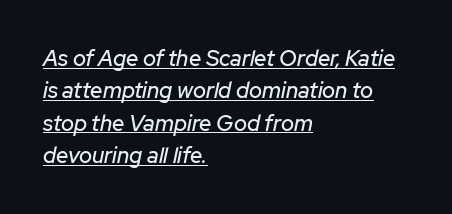
{"italic": "yes", "lean": "right", "slant_degrees": 12, "underline": "yes", "align": "left", "line_spacing": "normal", "line_spacing_ratio": 1.47, "letter_spacing": "normal", "letter_spacing_em": 0.0, "glyph_px": 22}
